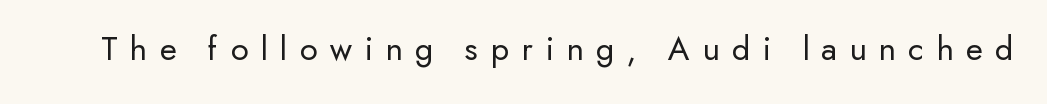
{"serif": "no", "italic": "no", "bold": "no", "weight": "regular", "width": "normal", "stroke_contrast": "low", "x_height": "small", "monospaced": "no", "underline": "no", "letter_spacing": "wide", "letter_spacing_em": 0.35, "glyph_px": 35}
